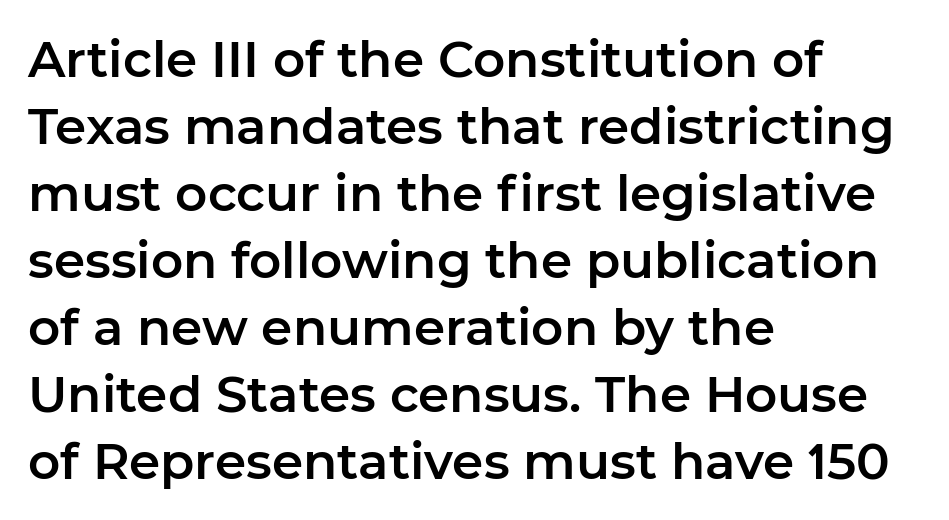
The image shows 50 px sans-serif type, upright; set left-aligned, normal line spacing (1.34x), normal letter spacing, not underlined; low stroke contrast and a medium x-height.
